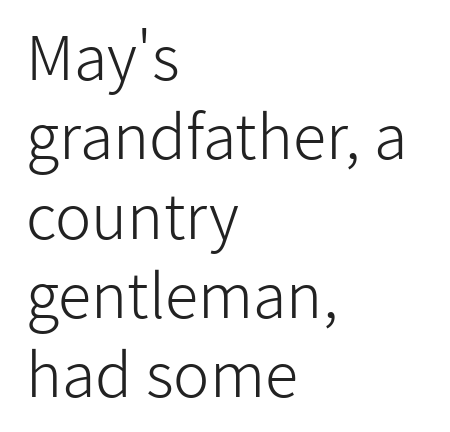
{"serif": "no", "italic": "no", "bold": "no", "weight": "light", "width": "normal", "stroke_contrast": "low", "x_height": "medium", "monospaced": "no", "underline": "no", "align": "left", "line_spacing": "normal", "line_spacing_ratio": 1.3, "letter_spacing": "normal", "letter_spacing_em": 0.0, "glyph_px": 61}
